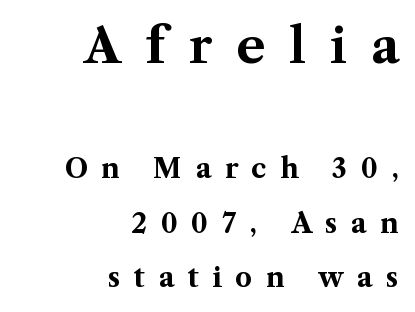
{"serif": "yes", "italic": "no", "bold": "yes", "weight": "bold", "width": "normal", "stroke_contrast": "medium", "x_height": "medium", "monospaced": "no", "underline": "no", "align": "right", "line_spacing": "loose", "line_spacing_ratio": 2.02, "letter_spacing": "wide", "letter_spacing_em": 0.5, "larger_block": "first", "size_ratio": 1.78, "glyph_px": 48}
